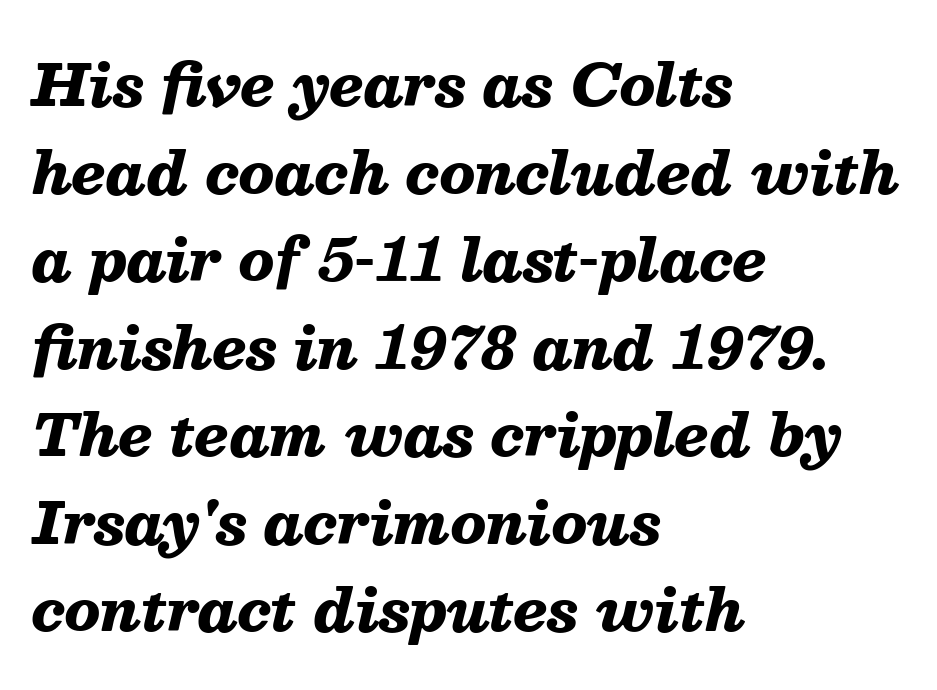
Q: Is the text bold? A: Yes.
Q: Is the text italic (slanted)? A: Yes, it leans right by about 13 degrees.
Q: Is the text underlined? A: No.
Q: How is the paragraph aligned? A: Left-aligned.
Q: Is the spacing between letters normal or unusually wide? A: Normal.
Q: Is the spacing between lines tight, normal or loose? A: Normal.
Q: Width (condensed, normal, or wide)? A: Normal.
Q: Stroke contrast? A: Medium.
Q: x-height? A: Medium.
Q: Monospaced? A: No.
